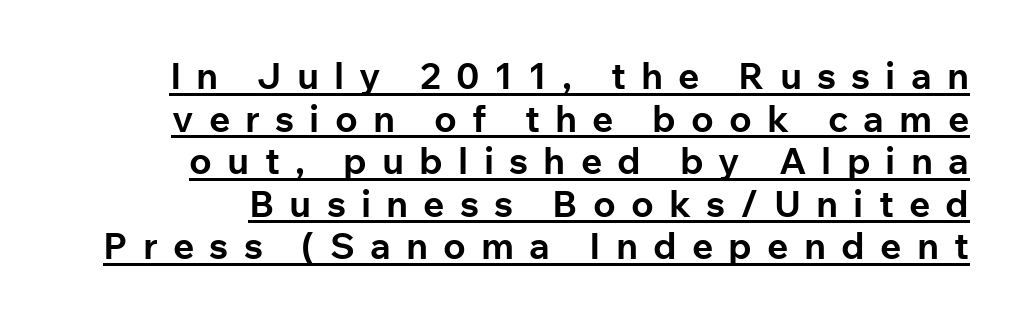
The image shows 37 px bold sans-serif type, upright; set right-aligned, tight line spacing (1.15x), unusually wide letter spacing (+0.41 em), underlined; low stroke contrast and a medium x-height.
